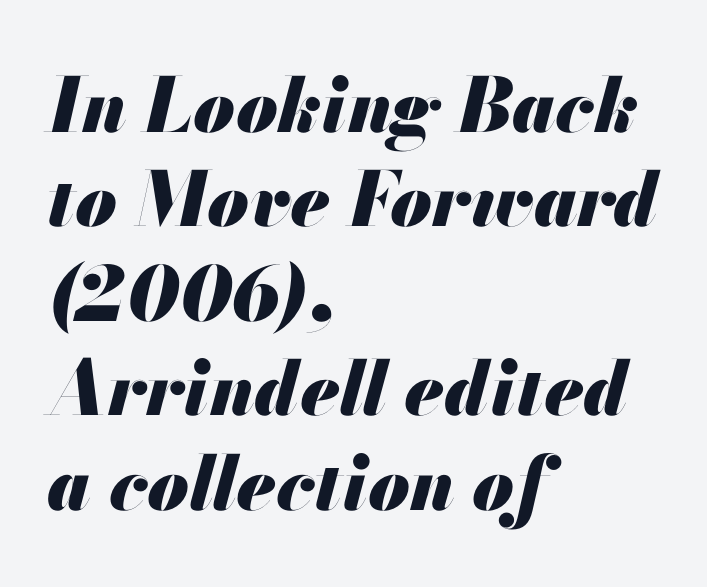
The image shows 75 px heavy type, italic (leaning right); set left-aligned, normal line spacing (1.26x), normal letter spacing, not underlined; medium stroke contrast and a small x-height.
